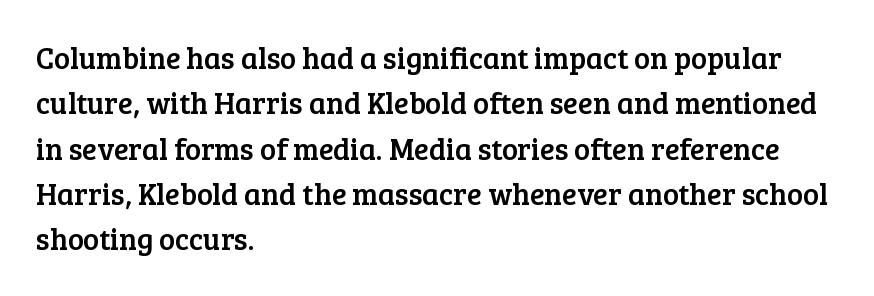
Honestly, the row spacing looks completely unremarkable. Every character sits straight up, as roman type does. Line starts are locked; line ends wander. Note the varied advance widths — an 'i' is clearly narrower than an 'm'. The line texture is even and compact thanks to regular tracking.
